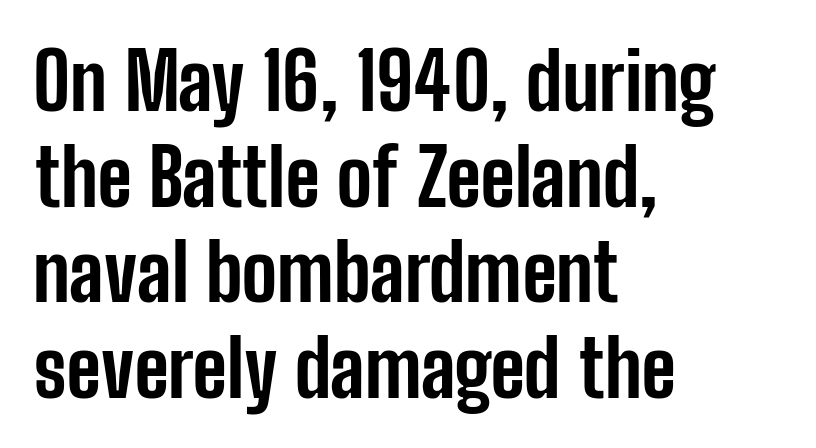
{"serif": "no", "italic": "no", "bold": "yes", "weight": "bold", "width": "condensed", "stroke_contrast": "low", "x_height": "medium", "monospaced": "no", "underline": "no", "align": "left", "line_spacing_ratio": 1.21, "letter_spacing": "normal", "letter_spacing_em": 0.0, "glyph_px": 79}
